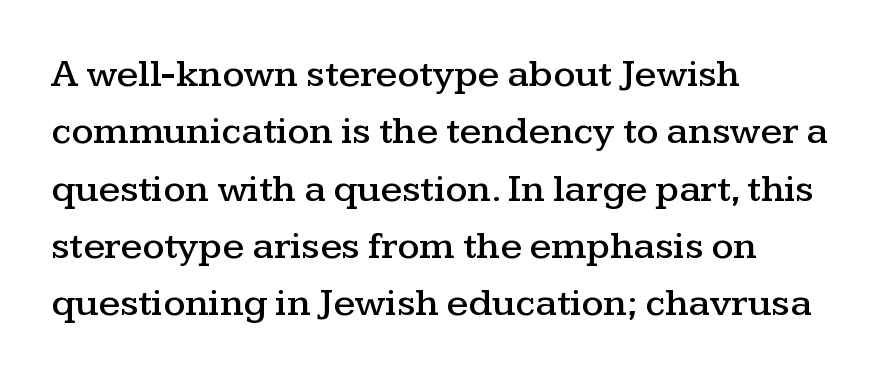
Q: Is the text italic (slanted)? A: No, it is upright.
Q: Is the typeface a serif or a sans-serif typeface? A: Serif.
Q: Is the text underlined? A: No.
Q: How is the paragraph aligned? A: Left-aligned.
Q: Is the spacing between letters normal or unusually wide? A: Normal.
Q: Is the spacing between lines tight, normal or loose? A: Normal.
Q: Width (condensed, normal, or wide)? A: Wide.
Q: Stroke contrast? A: Medium.
Q: x-height? A: Medium.
Q: Monospaced? A: No.
